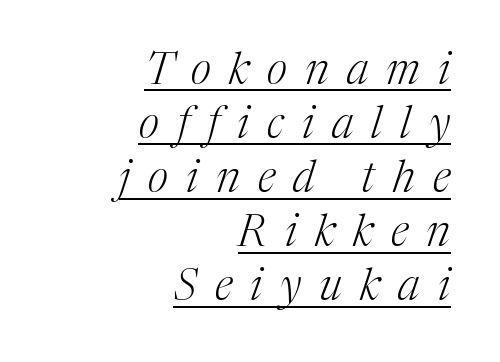
Q: Is the text bold? A: No.
Q: Is the text italic (slanted)? A: Yes, it leans right by about 17 degrees.
Q: Is the typeface a serif or a sans-serif typeface? A: Serif.
Q: Is the text underlined? A: Yes.
Q: How is the paragraph aligned? A: Right-aligned.
Q: Is the spacing between letters normal or unusually wide? A: Unusually wide.
Q: Width (condensed, normal, or wide)? A: Normal.
Q: Stroke contrast? A: Medium.
Q: x-height? A: Medium.
Q: Monospaced? A: No.
